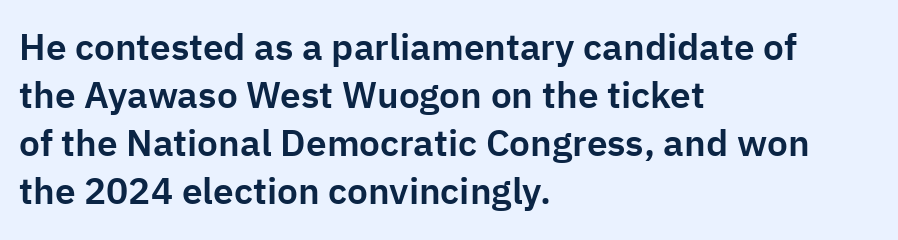
{"serif": "no", "italic": "no", "width": "normal", "stroke_contrast": "low", "x_height": "medium", "monospaced": "no", "underline": "no", "align": "left", "line_spacing": "normal", "line_spacing_ratio": 1.3, "letter_spacing": "normal", "letter_spacing_em": 0.0, "glyph_px": 37}
